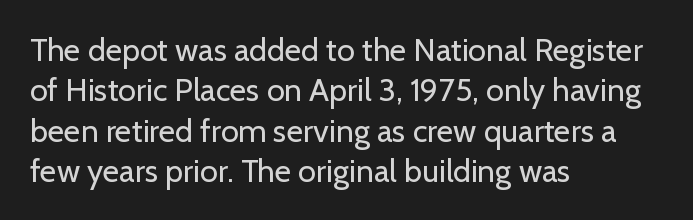
Q: Is the text bold? A: No.
Q: Is the text italic (slanted)? A: No, it is upright.
Q: Is the typeface a serif or a sans-serif typeface? A: Sans-serif.
Q: Is the text underlined? A: No.
Q: How is the paragraph aligned? A: Left-aligned.
Q: Is the spacing between letters normal or unusually wide? A: Normal.
Q: Is the spacing between lines tight, normal or loose? A: Normal.
Q: Width (condensed, normal, or wide)? A: Normal.
Q: Stroke contrast? A: Low.
Q: x-height? A: Medium.
Q: Monospaced? A: No.
